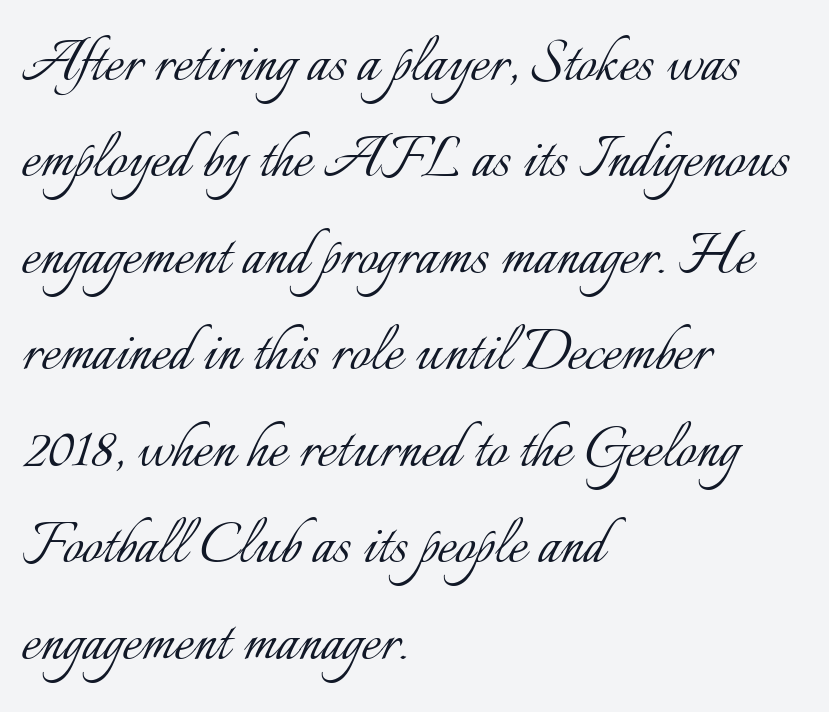
Weight: regular or lighter. Decoration check: the copy has no underline. Normally led — the rows are evenly, conventionally spaced. Nothing unusual about the tracking: characters are spaced as the font intends.
